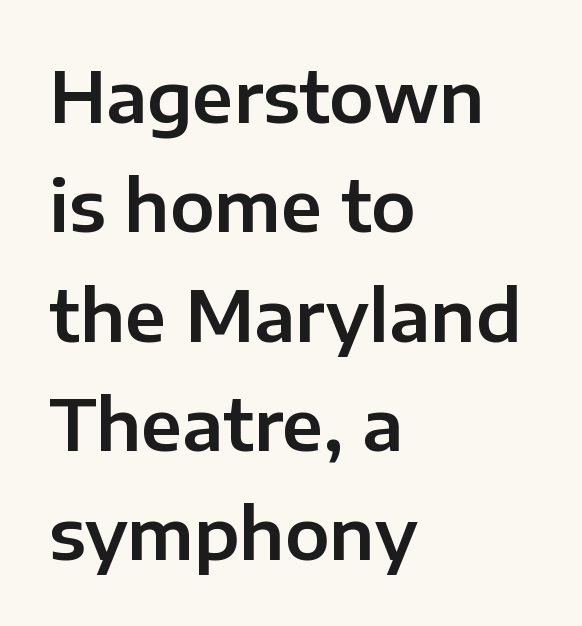
Q: Is the text italic (slanted)? A: No, it is upright.
Q: Is the typeface a serif or a sans-serif typeface? A: Sans-serif.
Q: Is the text underlined? A: No.
Q: How is the paragraph aligned? A: Left-aligned.
Q: Is the spacing between letters normal or unusually wide? A: Normal.
Q: Is the spacing between lines tight, normal or loose? A: Normal.
Q: Width (condensed, normal, or wide)? A: Normal.
Q: Stroke contrast? A: Low.
Q: x-height? A: Medium.
Q: Monospaced? A: No.
